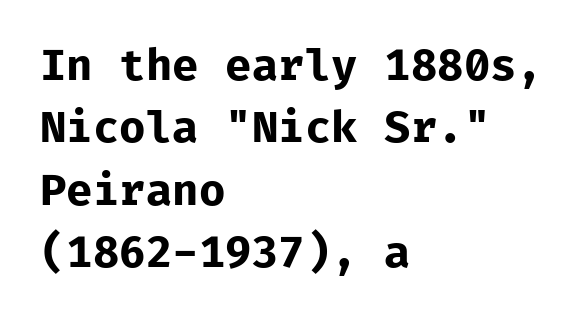
The image shows 43 px bold sans-serif type, upright; set left-aligned, normal line spacing (1.45x), normal letter spacing, not underlined; low stroke contrast and a medium x-height.
